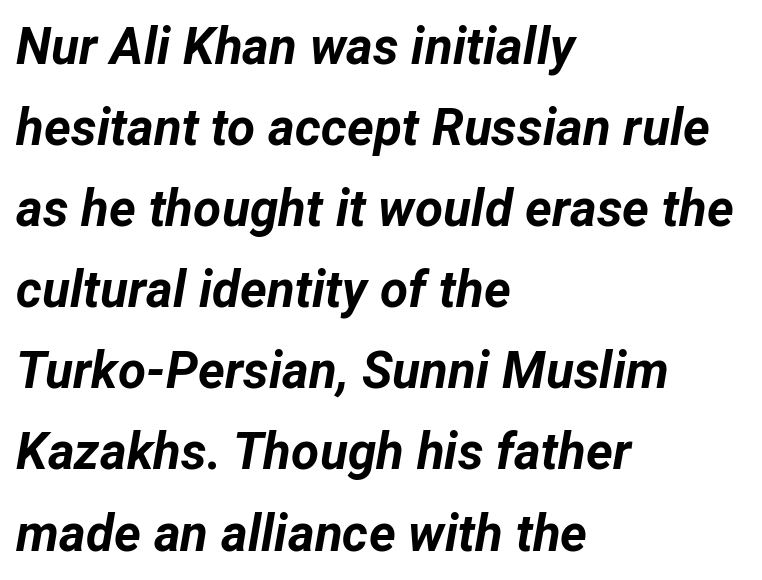
The image shows 51 px bold type, italic (leaning right); set left-aligned, normal line spacing (1.59x), normal letter spacing, not underlined; low stroke contrast and a medium x-height.
